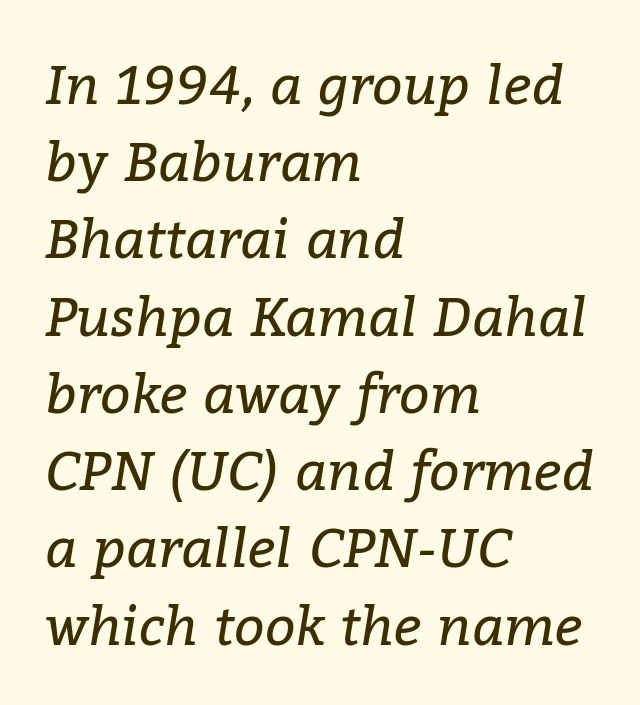
{"serif": "yes", "italic": "yes", "lean": "right", "slant_degrees": 9, "bold": "no", "weight": "regular", "width": "normal", "stroke_contrast": "low", "x_height": "medium", "monospaced": "no", "underline": "no", "align": "left", "line_spacing": "normal", "line_spacing_ratio": 1.43, "letter_spacing": "normal", "letter_spacing_em": 0.0, "glyph_px": 54}
